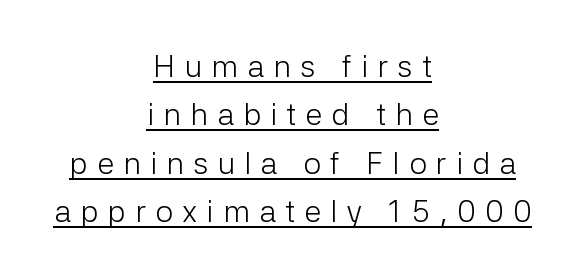
{"serif": "no", "italic": "no", "bold": "no", "weight": "light", "width": "normal", "stroke_contrast": "low", "x_height": "medium", "monospaced": "no", "underline": "yes", "align": "center", "line_spacing": "normal", "line_spacing_ratio": 1.56, "letter_spacing": "wide", "letter_spacing_em": 0.3, "glyph_px": 31}
